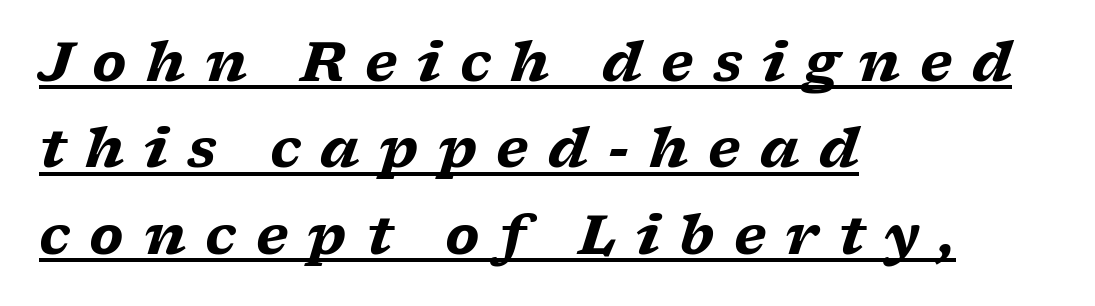
Q: Is the text bold? A: Yes.
Q: Is the text italic (slanted)? A: Yes, it leans right by about 17 degrees.
Q: Is the typeface a serif or a sans-serif typeface? A: Serif.
Q: Is the text underlined? A: Yes.
Q: How is the paragraph aligned? A: Left-aligned.
Q: Is the spacing between letters normal or unusually wide? A: Unusually wide.
Q: Is the spacing between lines tight, normal or loose? A: Normal.
Q: Width (condensed, normal, or wide)? A: Wide.
Q: Stroke contrast? A: Low.
Q: x-height? A: Medium.
Q: Monospaced? A: No.
